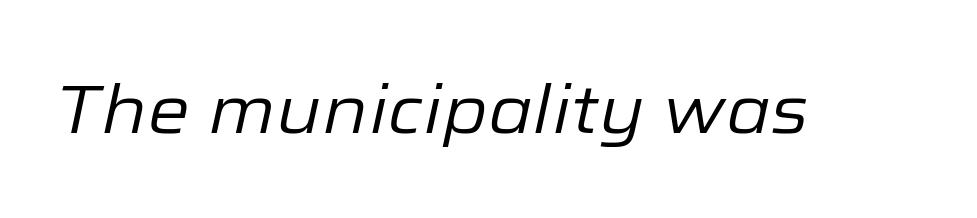
{"italic": "yes", "lean": "right", "slant_degrees": 12, "bold": "no", "weight": "regular", "width": "normal", "stroke_contrast": "low", "x_height": "medium", "monospaced": "no", "underline": "no", "letter_spacing": "normal", "letter_spacing_em": 0.0, "glyph_px": 68}
